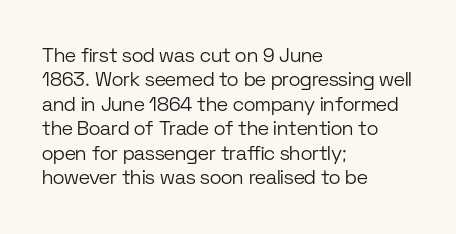
These lines keep a tight, regular rhythm from letter to letter. In CSS terms this would be text-align: left. Weight: in the light-to-regular range. This is roman type, the default non-slanted kind. Decoration check: the copy has no underline.
